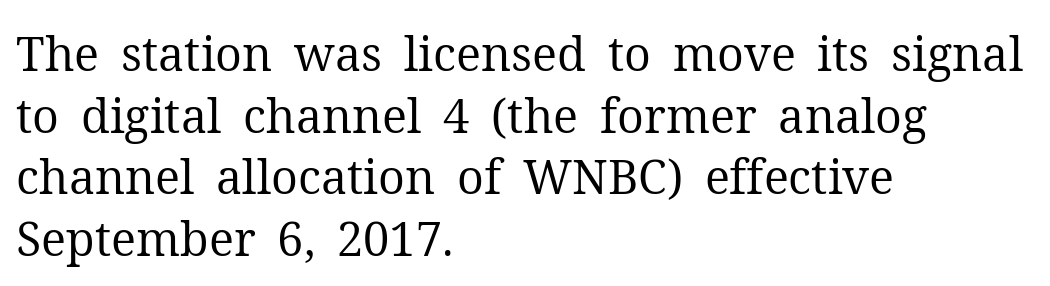
Is this a fixed-width face? No — the glyphs have proportional, varying widths. If you drew a ruler down the left edge, every line would touch it. The words here are not underlined. Short note: letters normally spaced. Posture: upright roman.
